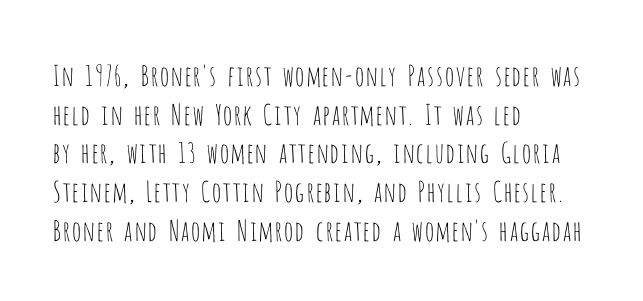
Q: Is the text bold? A: No.
Q: Is the text italic (slanted)? A: No, it is upright.
Q: Is the typeface a serif or a sans-serif typeface? A: Sans-serif.
Q: Is the text underlined? A: No.
Q: How is the paragraph aligned? A: Left-aligned.
Q: Is the spacing between letters normal or unusually wide? A: Normal.
Q: Is the spacing between lines tight, normal or loose? A: Normal.
Q: Width (condensed, normal, or wide)? A: Condensed.
Q: Stroke contrast? A: Low.
Q: x-height? A: Large.
Q: Monospaced? A: No.
